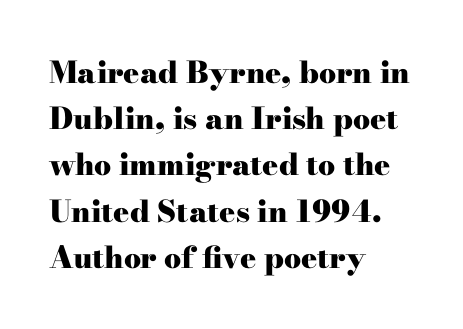
The image shows 30 px heavy, wide serif type, upright; set left-aligned, normal line spacing (1.54x), normal letter spacing, not underlined; high stroke contrast and a small x-height.
